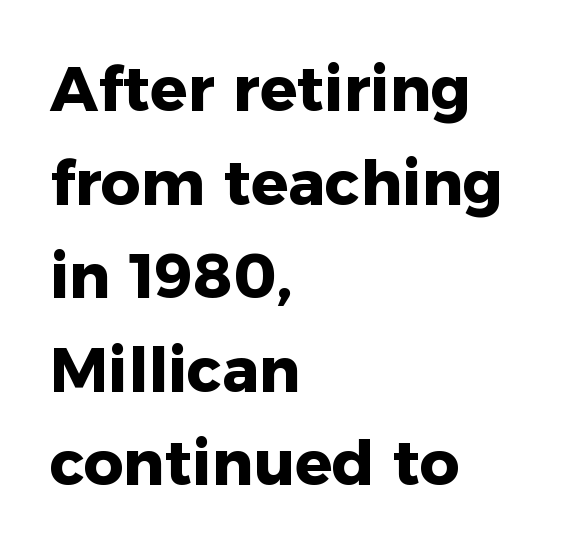
Which margin do the lines hug? The left one — the right edge is uneven. Leading matches the norm, producing a regular column. The foot of each line stays bare and open. Nope, not italic — everything's standing straight. The face used here is rendered with its standard letterfit.
